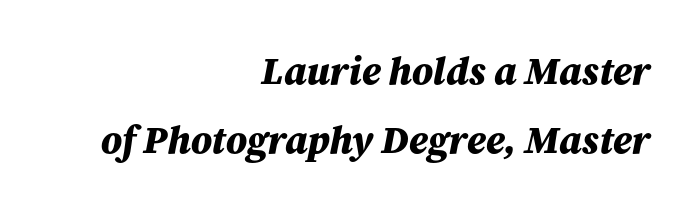
The image shows 39 px bold type, italic (leaning right); set right-aligned, line spacing 1.76x, normal letter spacing, not underlined; medium stroke contrast and a medium x-height.
